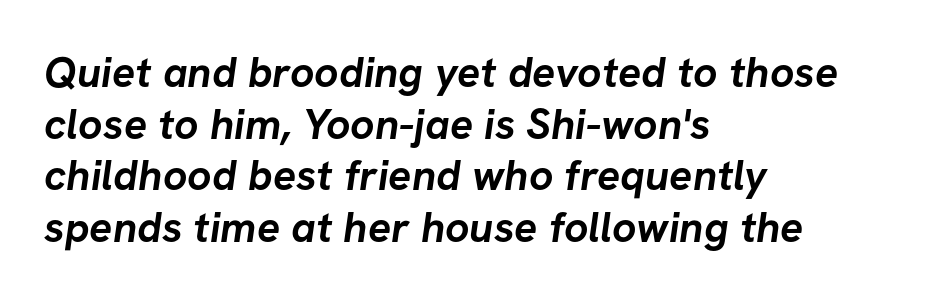
The zone under the glyphs is completely vacant. Visually the block forms a straight wall on the left and a jagged coastline on the right. Do the characters align in a grid? No, the font is proportional. Check where the strokes stop: nothing finishes them off — pure sans. Tracking value appears to be zero — textbook default spacing.
